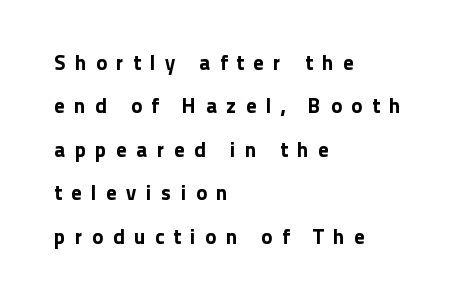
The type is letterspaced generously, with wide tracking. Honestly, there is no underline to notice here at all. Style check: upright. The ragged edge is on the right, which tells us the setting is flush left. Compared with typical paragraphs, the rows here are farther apart.
